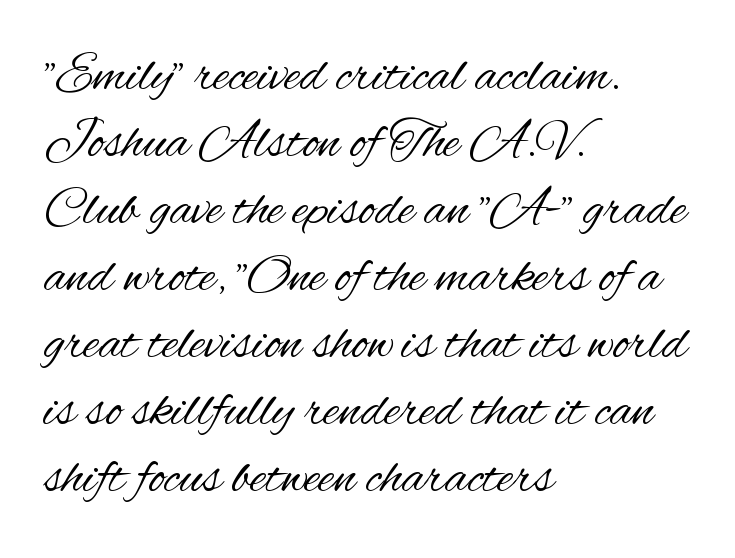
{"serif": "no", "bold": "no", "weight": "regular", "width": "condensed", "stroke_contrast": "medium", "x_height": "small", "monospaced": "no", "underline": "no", "align": "left", "line_spacing_ratio": 1.24, "letter_spacing": "normal", "letter_spacing_em": 0.0, "glyph_px": 54}
